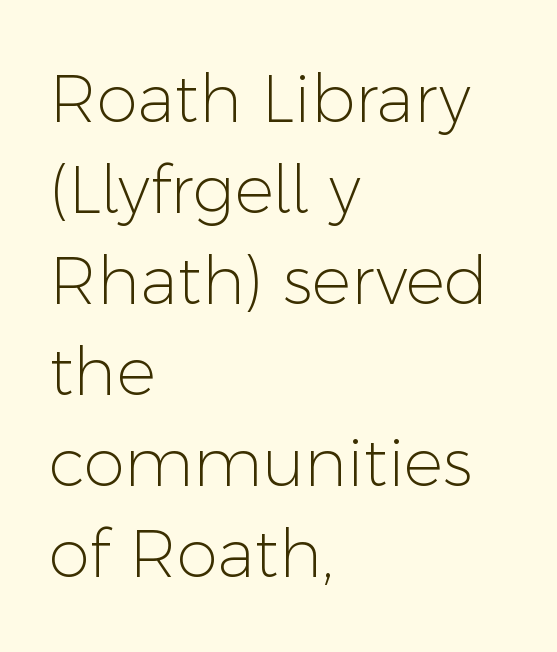
{"serif": "no", "italic": "no", "bold": "no", "weight": "light", "width": "normal", "stroke_contrast": "low", "x_height": "medium", "monospaced": "no", "underline": "no", "align": "left", "line_spacing": "normal", "line_spacing_ratio": 1.38, "letter_spacing": "normal", "letter_spacing_em": 0.0, "glyph_px": 66}
